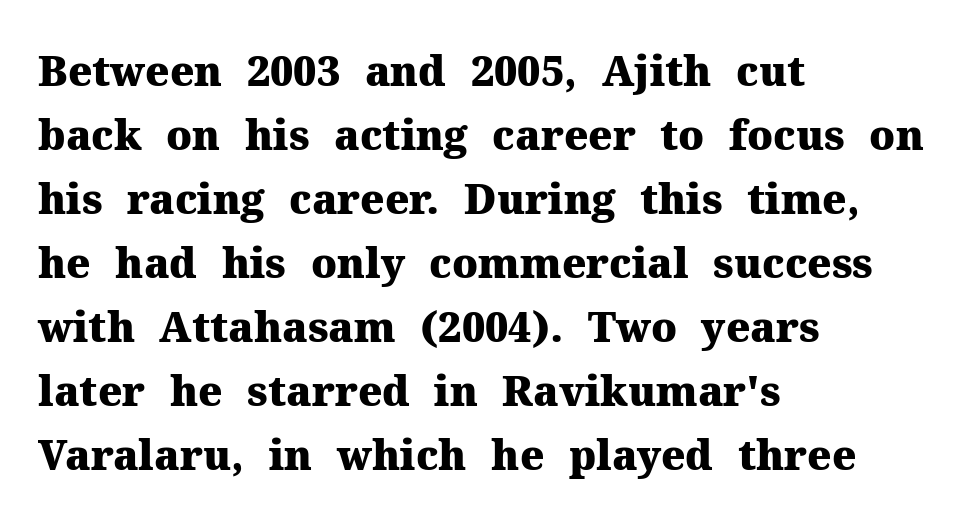
{"serif": "yes", "italic": "no", "bold": "yes", "weight": "heavy", "width": "normal", "stroke_contrast": "medium", "x_height": "medium", "monospaced": "no", "underline": "no", "align": "left", "line_spacing": "normal", "line_spacing_ratio": 1.56, "letter_spacing": "normal", "letter_spacing_em": 0.0, "glyph_px": 41}
